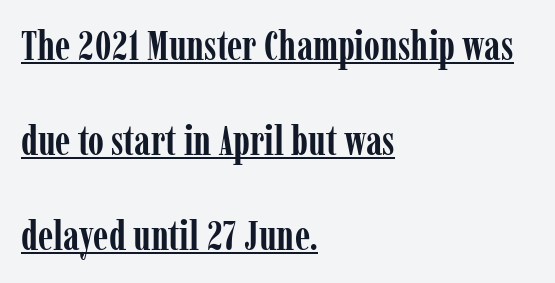
Q: Is the text bold? A: Yes.
Q: Is the text italic (slanted)? A: No, it is upright.
Q: Is the typeface a serif or a sans-serif typeface? A: Serif.
Q: Is the text underlined? A: Yes.
Q: How is the paragraph aligned? A: Left-aligned.
Q: Is the spacing between letters normal or unusually wide? A: Normal.
Q: Is the spacing between lines tight, normal or loose? A: Loose.
Q: Width (condensed, normal, or wide)? A: Condensed.
Q: Stroke contrast? A: Low.
Q: x-height? A: Medium.
Q: Monospaced? A: No.
